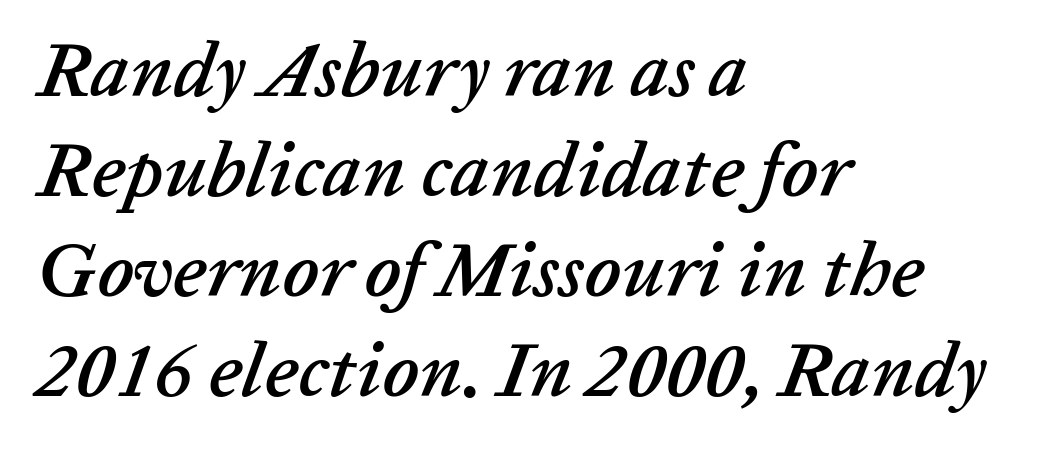
{"italic": "yes", "lean": "right", "slant_degrees": 20, "width": "normal", "stroke_contrast": "low", "x_height": "medium", "monospaced": "no", "underline": "no", "align": "left", "line_spacing": "normal", "line_spacing_ratio": 1.3, "letter_spacing": "normal", "letter_spacing_em": 0.0, "glyph_px": 77}
